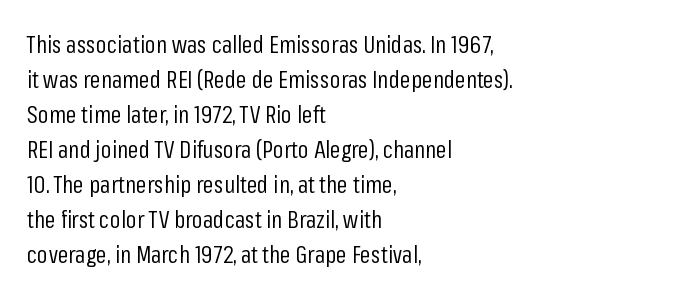
{"italic": "no", "bold": "no", "underline": "no", "align": "left", "line_spacing": "normal", "line_spacing_ratio": 1.46, "letter_spacing": "normal", "letter_spacing_em": 0.0, "glyph_px": 24}
